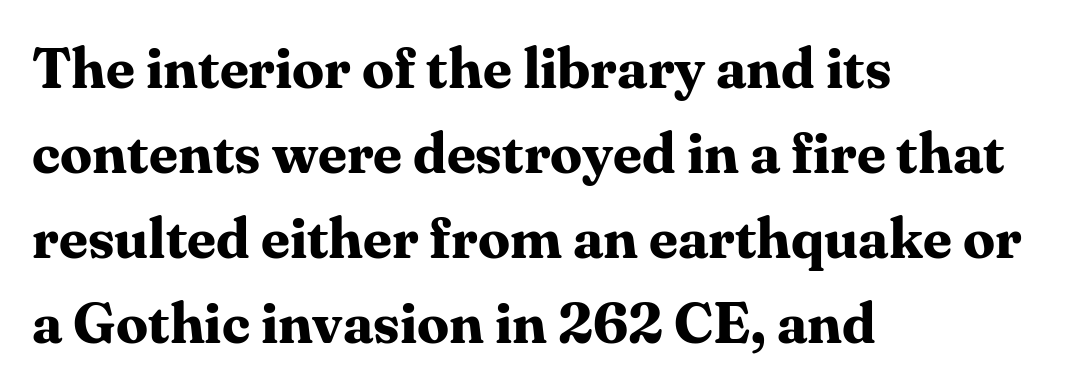
{"serif": "yes", "italic": "no", "bold": "yes", "weight": "bold", "width": "normal", "stroke_contrast": "medium", "x_height": "medium", "monospaced": "no", "underline": "no", "align": "left", "line_spacing": "normal", "line_spacing_ratio": 1.49, "letter_spacing": "normal", "letter_spacing_em": 0.0, "glyph_px": 57}
